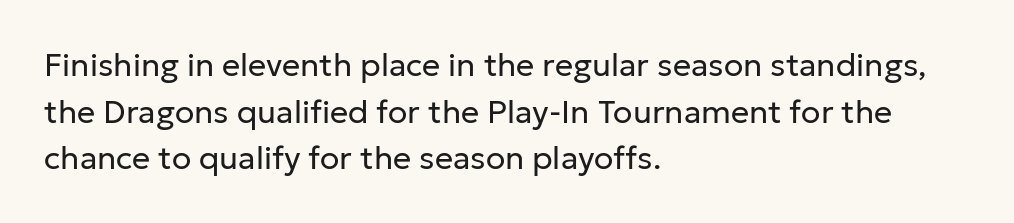
{"serif": "no", "italic": "no", "bold": "no", "weight": "regular", "width": "normal", "stroke_contrast": "low", "x_height": "medium", "monospaced": "no", "underline": "no", "align": "left", "line_spacing": "normal", "line_spacing_ratio": 1.46, "letter_spacing": "normal", "letter_spacing_em": 0.0, "glyph_px": 32}
